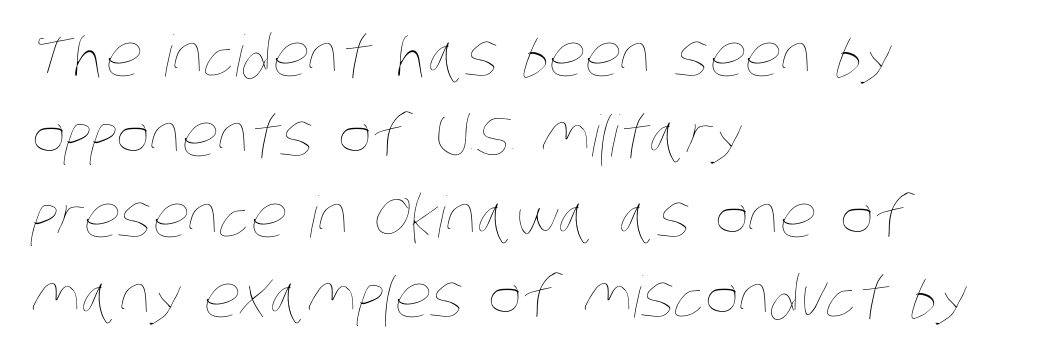
{"bold": "no", "weight": "thin", "width": "condensed", "stroke_contrast": "low", "x_height": "large", "monospaced": "no", "underline": "no", "align": "left", "line_spacing": "normal", "line_spacing_ratio": 1.41, "letter_spacing": "normal", "letter_spacing_em": 0.0, "glyph_px": 57}
